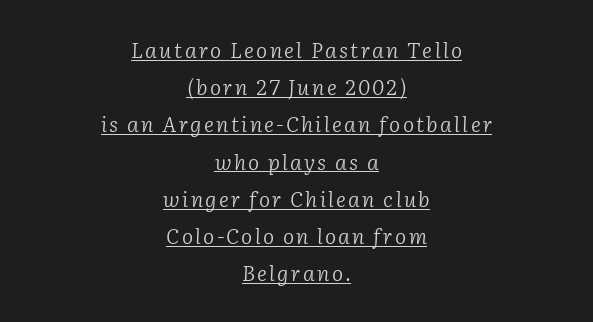
The image shows 21 px text type, italic (leaning right); set centered, line spacing 1.77x, underlined.
